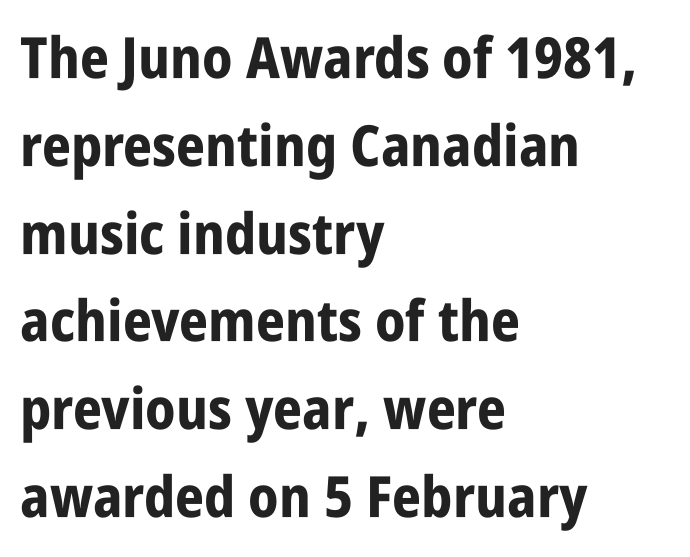
Successive baselines arrive at the customary interval. Looks like regular typesetting: each glyph gets only the width it needs. Anything drawn beneath the words? Only blank space. No italicization has been applied; the sample stays upright. The type family on display is of the sans-serif kind.
